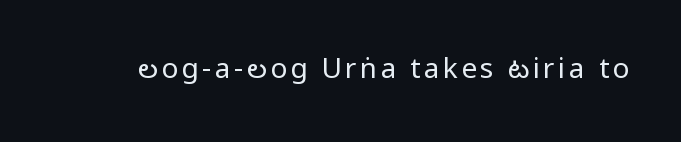
Does the type have serifs? No, each stem ends abruptly. A light-to-regular cut is what we see here. Decoration check: the copy has no underline. Note the varied advance widths — an 'i' is clearly narrower than an 'm'. Posture: upright roman.
